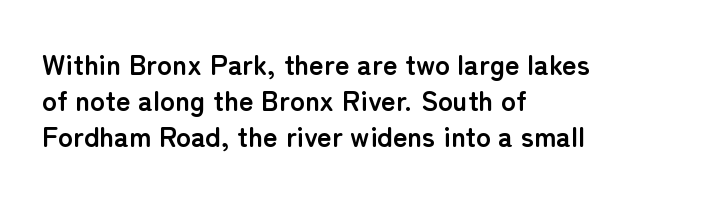
Unlike a traditional serif, this face leaves its strokes unadorned. Honestly, the letter spacing is just normal — you wouldn't notice it. This sample keeps an unexceptional amount of space between lines. Typographic density is high because the face is bold. In terms of posture, this sample is upright.
